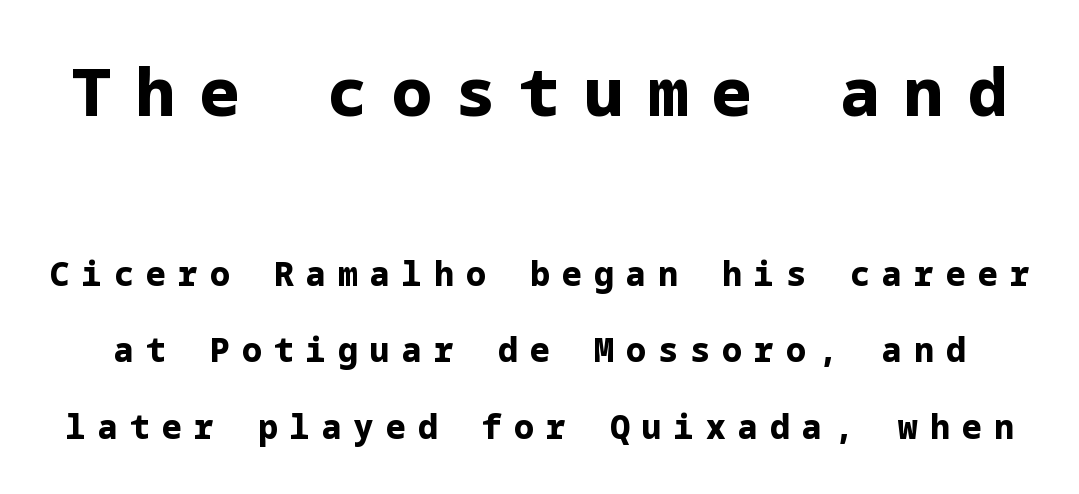
{"serif": "no", "italic": "no", "bold": "yes", "weight": "bold", "width": "normal", "stroke_contrast": "low", "x_height": "medium", "underline": "no", "line_spacing": "loose", "line_spacing_ratio": 2.31, "letter_spacing": "wide", "letter_spacing_em": 0.37, "larger_block": "first", "size_ratio": 2.0, "glyph_px": 66}
